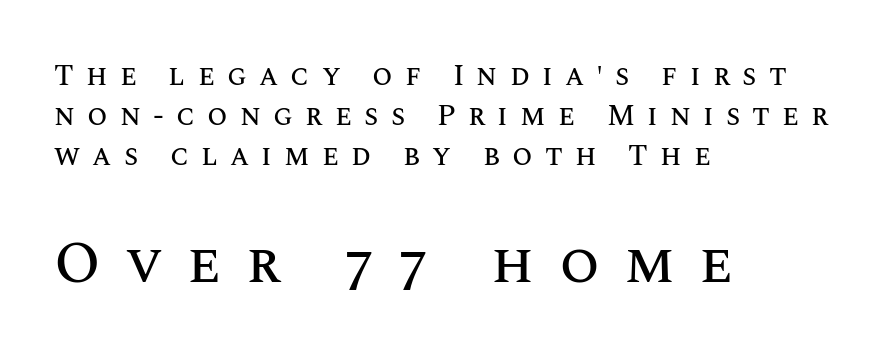
The letters advance in unequal steps, a hallmark of proportional type. In CSS terms this would be text-align: left. Is there any slant? The stems are plumb. The rendering inserts visible extra space after every character. Descender tails drop into unmarked territory. Visually, the bottom section dominates because its glyphs are scaled up.
